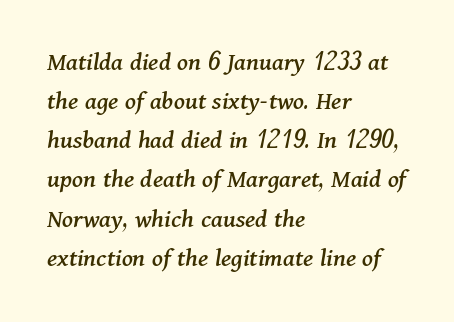
The image shows 27 px text type, italic (leaning right); set left-aligned, normal line spacing (1.45x), normal letter spacing, not underlined.
